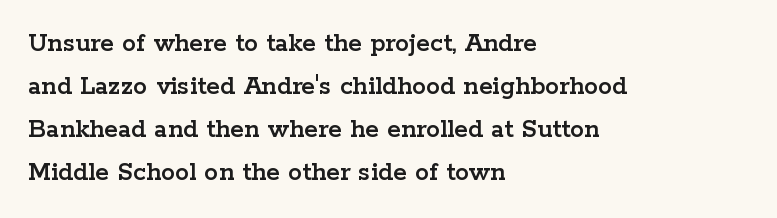
The image shows 28 px wide serif type, upright; set left-aligned, normal line spacing (1.54x), normal letter spacing, not underlined; low stroke contrast and a medium x-height.
